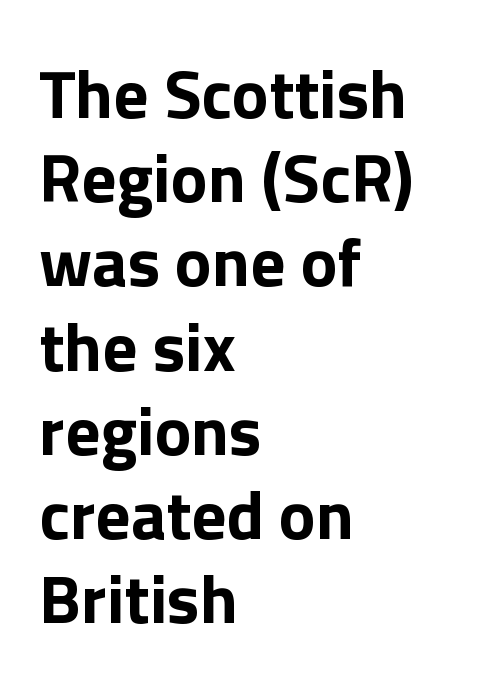
Short note: letters normally spaced. The glyphs are unaccompanied by any horizontal stroke below them. A dark, heavy texture on the line: the type is bold. Compared with a centered layout, this one pins lines to the left instead. A sans-serif font was chosen for this passage.
